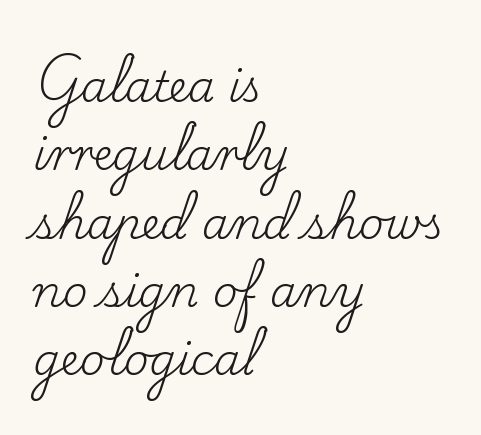
The image shows 43 px regular-weight serif type; set left-aligned, normal line spacing (1.59x), normal letter spacing, not underlined; low stroke contrast and a small x-height.
